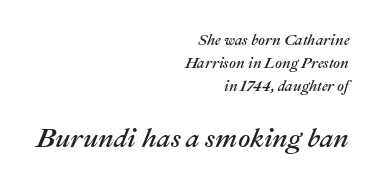
Rows of type keep a routine distance in the vertical direction. A typesetter would mark this as italic. Here the glyphs are tracked normally, forming tight word shapes. The rendering anchors every line to the right-hand side. Descenders are the only things crossing below the line.
